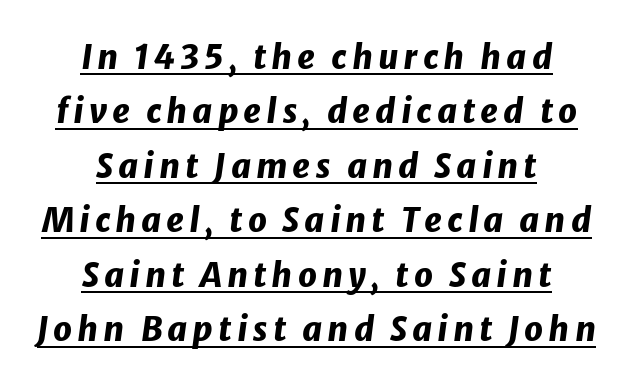
An italicized treatment has been applied to the whole sample. Does the copy run flush right? No — it is centered line by line. Whoever set this chose a conventional vertical rhythm. You can see a thin bar hugging the bottom of the glyphs. The passage shown is typed in a proportional face where columns would drift. Heavy-handed strokes throughout: this text is bold.
